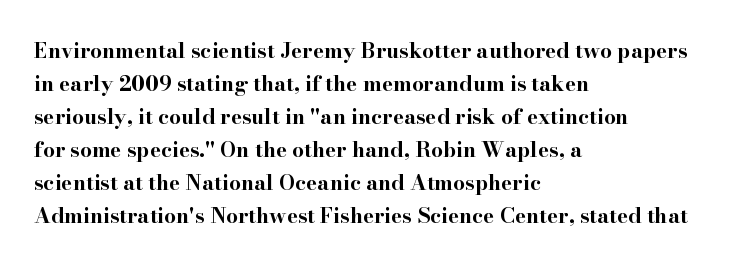
{"italic": "no", "bold": "yes", "underline": "no", "align": "left", "line_spacing": "normal", "line_spacing_ratio": 1.57, "letter_spacing": "normal", "letter_spacing_em": 0.0, "glyph_px": 21}
